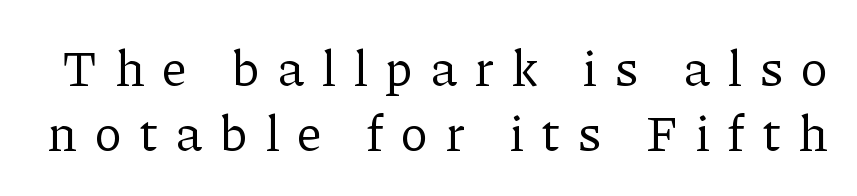
The image shows 51 px regular-weight serif type, upright; set normal line spacing (1.27x), unusually wide letter spacing (+0.34 em), not underlined; low stroke contrast and a medium x-height.
